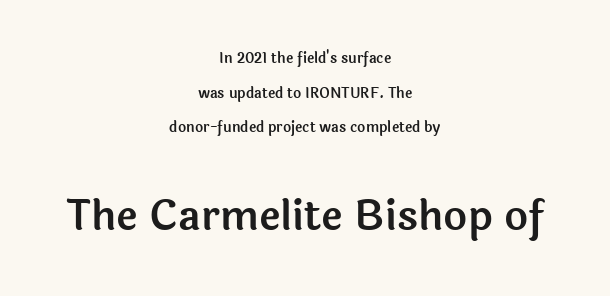
Q: Is the text italic (slanted)? A: No, it is upright.
Q: Is the typeface a serif or a sans-serif typeface? A: Sans-serif.
Q: Is the text underlined? A: No.
Q: How is the paragraph aligned? A: Centered.
Q: Is the spacing between letters normal or unusually wide? A: Normal.
Q: Is the spacing between lines tight, normal or loose? A: Loose.
Q: Which block of text is set in a larger size, the first (top) or the second (bottom)? A: The second (bottom) one.
Q: Width (condensed, normal, or wide)? A: Normal.
Q: x-height? A: Medium.
Q: Monospaced? A: No.
